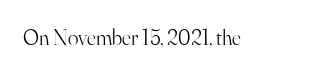
Q: Is the text bold? A: No.
Q: Is the text italic (slanted)? A: No, it is upright.
Q: Is the text underlined? A: No.
Q: Is the spacing between letters normal or unusually wide? A: Normal.
